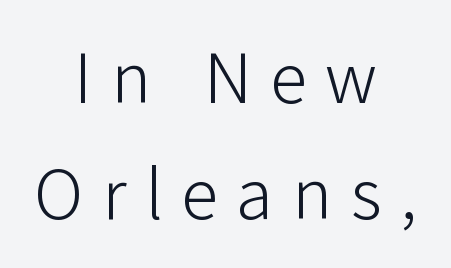
{"serif": "no", "italic": "no", "bold": "no", "weight": "light", "width": "normal", "stroke_contrast": "low", "x_height": "medium", "monospaced": "no", "underline": "no", "align": "center", "line_spacing": "normal", "line_spacing_ratio": 1.55, "letter_spacing": "wide", "letter_spacing_em": 0.25, "glyph_px": 75}
